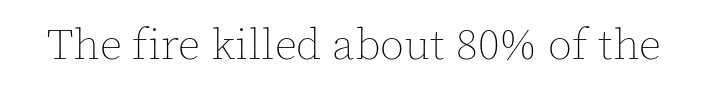
The strokes are not fattened; the text isn't bold. The gaps between neighbouring characters are ordinary and unremarkable. Posture: vertical. Is this a fixed-width face? No — the glyphs have proportional, varying widths.
